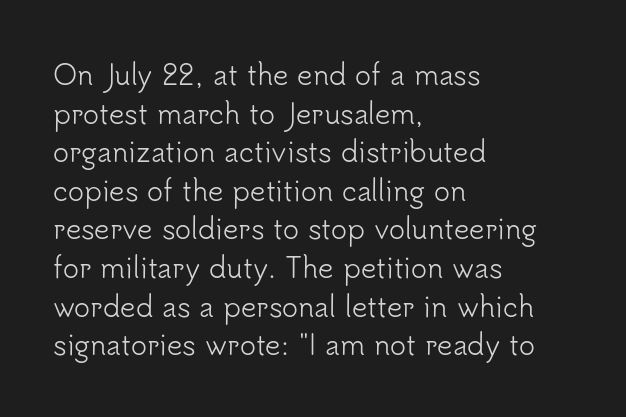
{"italic": "no", "bold": "no", "underline": "no", "align": "left", "line_spacing": "normal", "line_spacing_ratio": 1.43, "letter_spacing": "normal", "letter_spacing_em": 0.0, "glyph_px": 27}
